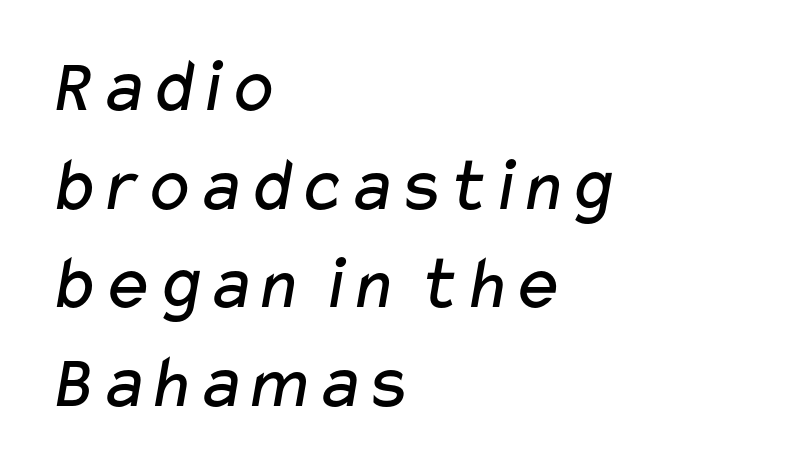
Stroke terminals: plain, sans-serif. Think standard paragraph weight, or any step lighter than that. Varying glyph widths throughout — classic text-font behaviour. Here the glyphs are tracked normally, forming tight word shapes. Underline: absent.
